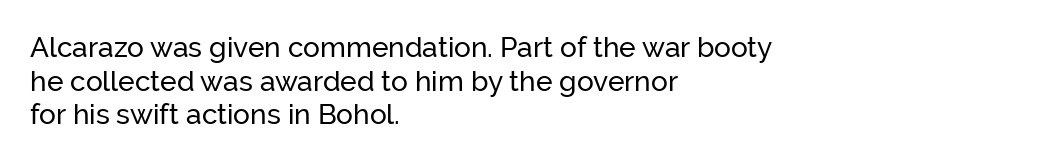
Q: Is the text bold? A: No.
Q: Is the text italic (slanted)? A: No, it is upright.
Q: Is the typeface a serif or a sans-serif typeface? A: Sans-serif.
Q: Is the text underlined? A: No.
Q: How is the paragraph aligned? A: Left-aligned.
Q: Is the spacing between letters normal or unusually wide? A: Normal.
Q: Width (condensed, normal, or wide)? A: Normal.
Q: Stroke contrast? A: Low.
Q: x-height? A: Medium.
Q: Monospaced? A: No.
